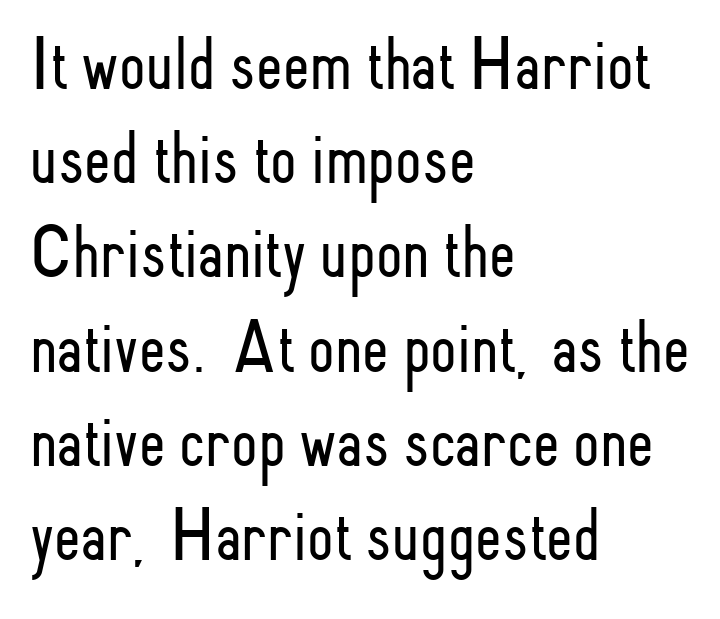
The image shows 76 px light, condensed sans-serif type, upright; set left-aligned, line spacing 1.24x, normal letter spacing, not underlined; low stroke contrast and a small x-height.
